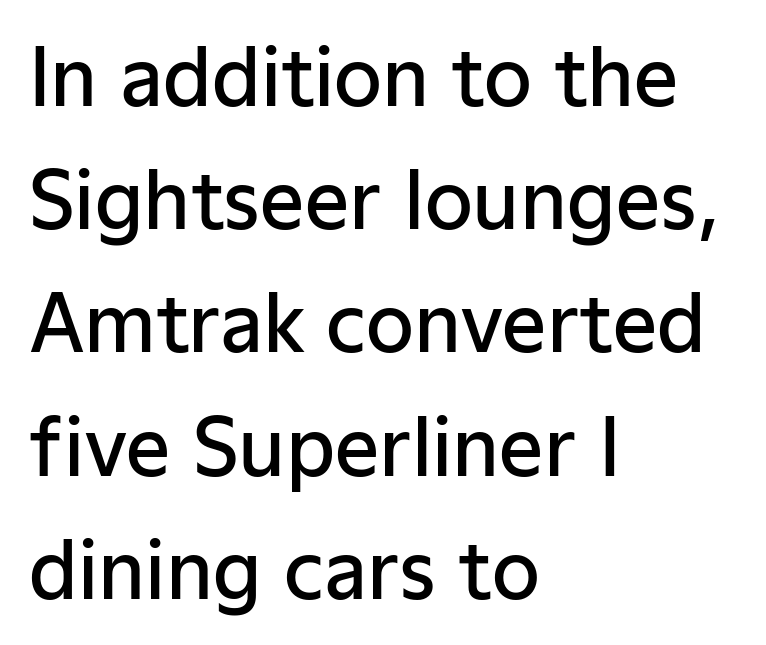
Q: Is the text bold? A: Semi-bold.
Q: Is the text italic (slanted)? A: No, it is upright.
Q: Is the typeface a serif or a sans-serif typeface? A: Sans-serif.
Q: Is the text underlined? A: No.
Q: How is the paragraph aligned? A: Left-aligned.
Q: Is the spacing between letters normal or unusually wide? A: Normal.
Q: Is the spacing between lines tight, normal or loose? A: Normal.
Q: Width (condensed, normal, or wide)? A: Normal.
Q: Stroke contrast? A: Low.
Q: x-height? A: Medium.
Q: Monospaced? A: No.
